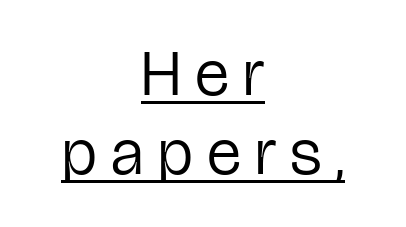
The image shows 65 px regular-weight, condensed sans-serif type, upright; set centered, line spacing 1.22x, unusually wide letter spacing (+0.22 em), underlined; low stroke contrast and a medium x-height.
